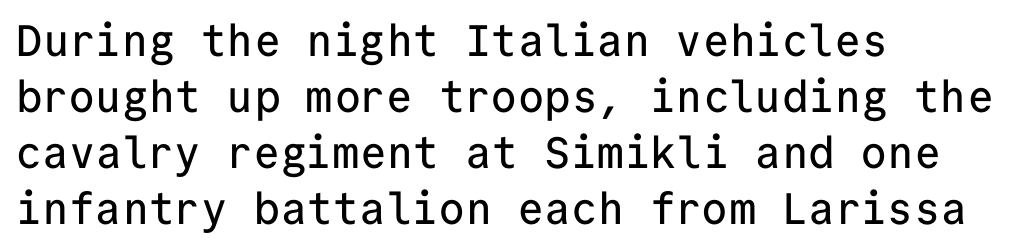
The image shows 44 px sans-serif type, upright, monospaced; set left-aligned, normal line spacing (1.27x), normal letter spacing, not underlined; low stroke contrast and a medium x-height.
